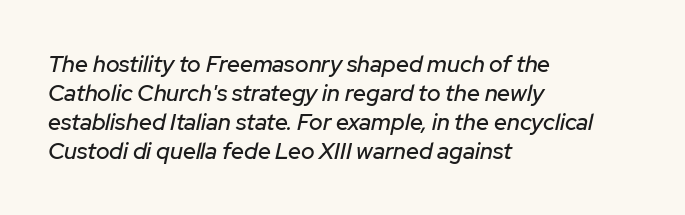
The image shows 23 px text type, italic (leaning right); set left-aligned, normal line spacing (1.26x), normal letter spacing, not underlined.
